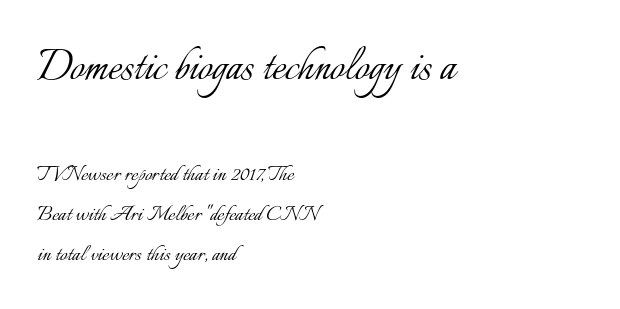
The weight tops out at a normal text grade. If you squint, the top block still reads clearly — it's the larger of the two. Look at the tracking — it's just the regular setting, nothing added. Caption: multi-line text, flush left, ragged right. Character widths vary here, with narrow letters taking less room than wide ones.
